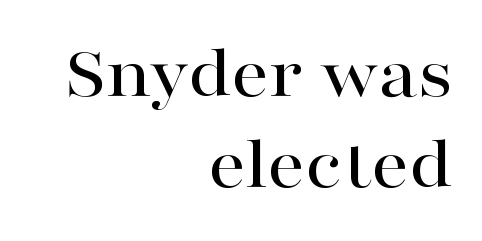
{"serif": "yes", "italic": "no", "width": "wide", "stroke_contrast": "high", "x_height": "medium", "monospaced": "no", "underline": "no", "align": "right", "line_spacing_ratio": 1.22, "letter_spacing": "normal", "letter_spacing_em": 0.0, "glyph_px": 75}
